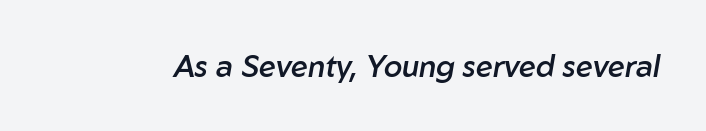
Character widths vary here, with narrow letters taking less room than wide ones. The axis of the letterforms is tilted away from vertical. Check under the words: just untouched page. Caption: semibold face, moderately heavy strokes. Does extra space separate the letters? No, they use regular spacing.
